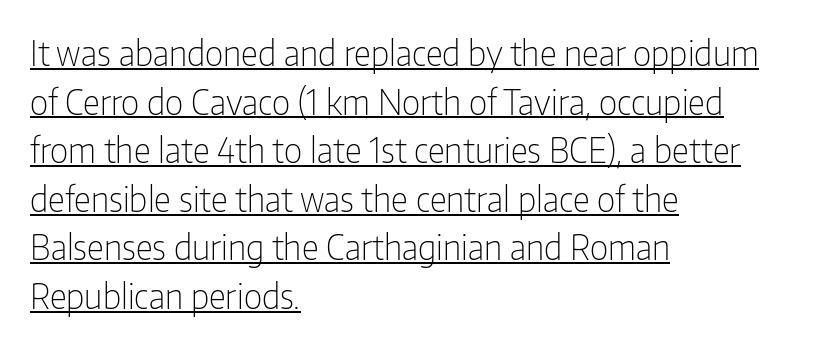
{"serif": "no", "italic": "no", "bold": "no", "weight": "light", "width": "condensed", "stroke_contrast": "low", "x_height": "medium", "monospaced": "no", "underline": "yes", "align": "left", "line_spacing": "normal", "line_spacing_ratio": 1.43, "letter_spacing": "normal", "letter_spacing_em": 0.0, "glyph_px": 34}
